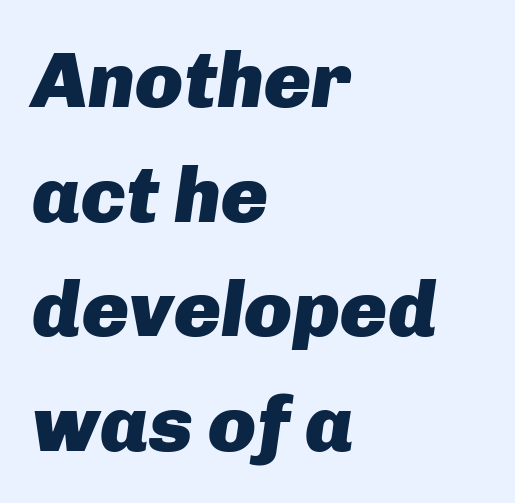
Q: Is the text bold? A: Yes.
Q: Is the text italic (slanted)? A: Yes, it leans right by about 8 degrees.
Q: Is the text underlined? A: No.
Q: How is the paragraph aligned? A: Left-aligned.
Q: Is the spacing between letters normal or unusually wide? A: Normal.
Q: Is the spacing between lines tight, normal or loose? A: Normal.
Q: Width (condensed, normal, or wide)? A: Normal.
Q: Stroke contrast? A: Low.
Q: x-height? A: Medium.
Q: Monospaced? A: No.
